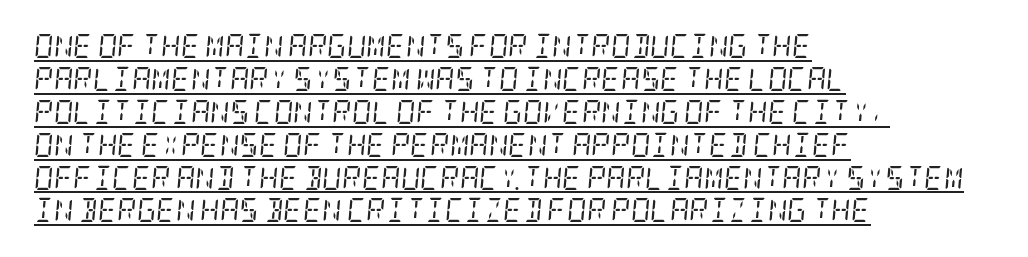
The image shows 24 px text type, italic (leaning right); set left-aligned, normal line spacing (1.37x), normal letter spacing, underlined.
